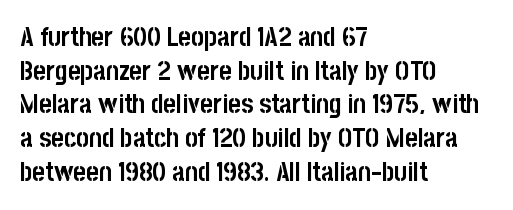
{"italic": "no", "bold": "yes", "underline": "no", "align": "left", "line_spacing": "normal", "line_spacing_ratio": 1.25, "letter_spacing": "normal", "letter_spacing_em": 0.0, "glyph_px": 27}
